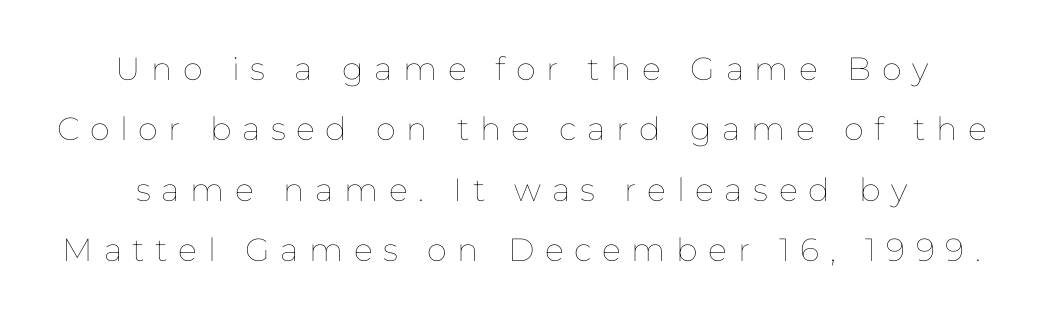
Short note: letters widely spaced. The face used here is proportionally spaced, like ordinary book or web type. This is roman type, the default non-slanted kind. Compared with a typical body face, this is equally light or lighter still.
